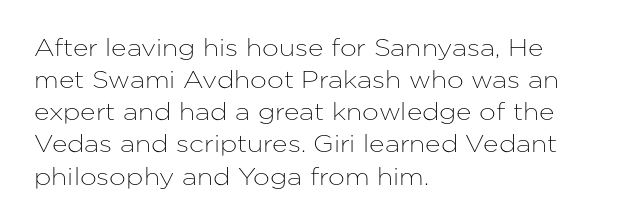
Q: Is the text italic (slanted)? A: No, it is upright.
Q: Is the text underlined? A: No.
Q: How is the paragraph aligned? A: Left-aligned.
Q: Is the spacing between letters normal or unusually wide? A: Normal.
Q: Is the spacing between lines tight, normal or loose? A: Normal.
